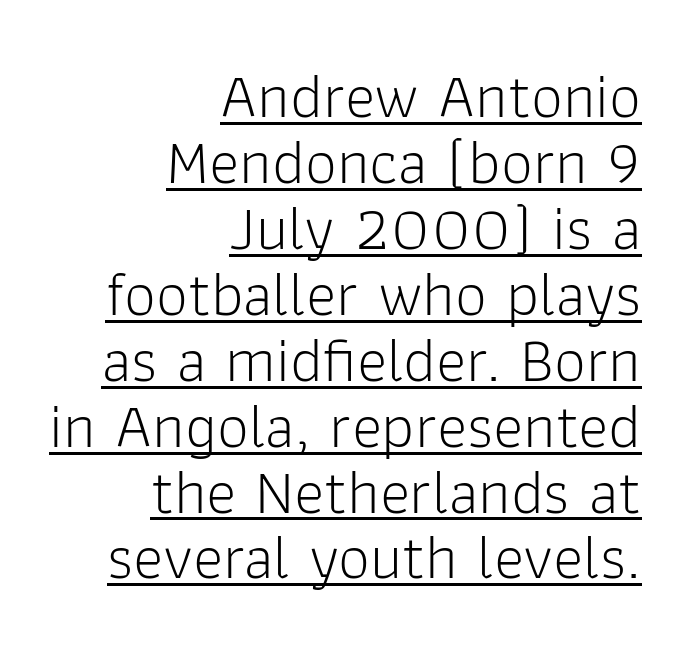
Ink coverage per letter is moderate at most. When letters stand straight like this, we call the style roman or upright. Here the designer chose a conventional face with non-uniform glyph widths. This rendering leaves character spacing at its baseline value.
